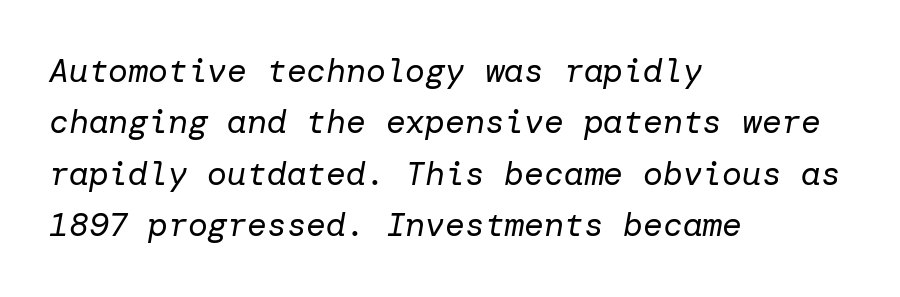
Q: Is the text bold? A: No.
Q: Is the text italic (slanted)? A: Yes, it leans right by about 10 degrees.
Q: Is the text underlined? A: No.
Q: How is the paragraph aligned? A: Left-aligned.
Q: Is the spacing between letters normal or unusually wide? A: Normal.
Q: Is the spacing between lines tight, normal or loose? A: Normal.
Q: Width (condensed, normal, or wide)? A: Normal.
Q: Stroke contrast? A: Low.
Q: x-height? A: Medium.
